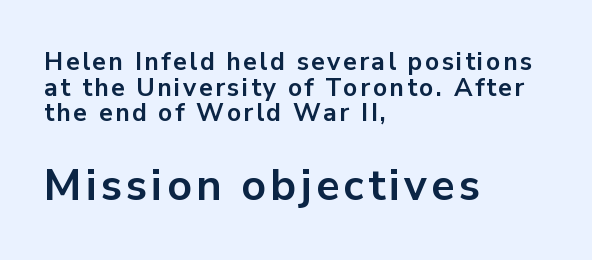
Q: Is the text bold? A: Yes.
Q: Is the text italic (slanted)? A: No, it is upright.
Q: Is the typeface a serif or a sans-serif typeface? A: Sans-serif.
Q: Is the text underlined? A: No.
Q: How is the paragraph aligned? A: Left-aligned.
Q: Is the spacing between lines tight, normal or loose? A: Tight.
Q: Which block of text is set in a larger size, the first (top) or the second (bottom)? A: The second (bottom) one.
Q: Width (condensed, normal, or wide)? A: Normal.
Q: Stroke contrast? A: Low.
Q: x-height? A: Medium.
Q: Monospaced? A: No.
